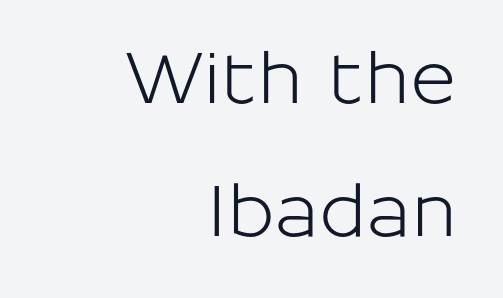
The image shows 71 px sans-serif type, upright; set right-aligned, line spacing 1.88x, normal letter spacing, not underlined; low stroke contrast and a medium x-height.
